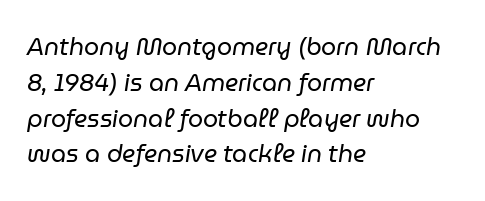
Q: Is the text bold? A: No.
Q: Is the text italic (slanted)? A: Yes, it leans right by about 9 degrees.
Q: Is the text underlined? A: No.
Q: How is the paragraph aligned? A: Left-aligned.
Q: Is the spacing between letters normal or unusually wide? A: Normal.
Q: Is the spacing between lines tight, normal or loose? A: Normal.
